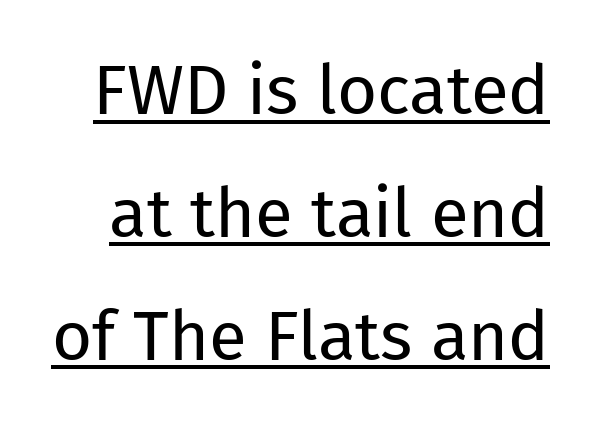
The image shows 69 px regular-weight sans-serif type, upright; set line spacing 1.78x, normal letter spacing, underlined; low stroke contrast and a medium x-height.
